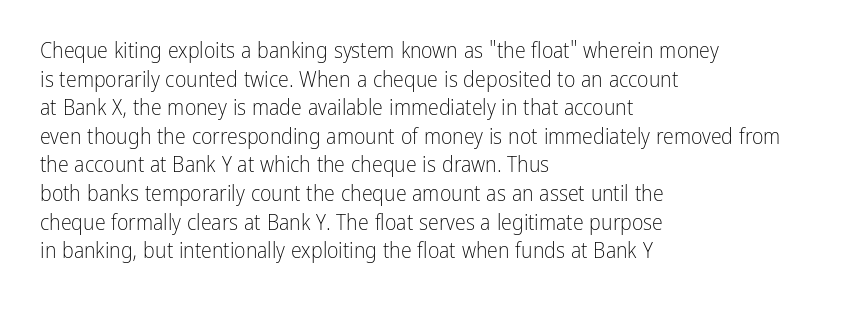
{"italic": "no", "bold": "no", "underline": "no", "align": "left", "line_spacing": "normal", "line_spacing_ratio": 1.3, "letter_spacing": "normal", "letter_spacing_em": 0.0, "glyph_px": 22}
